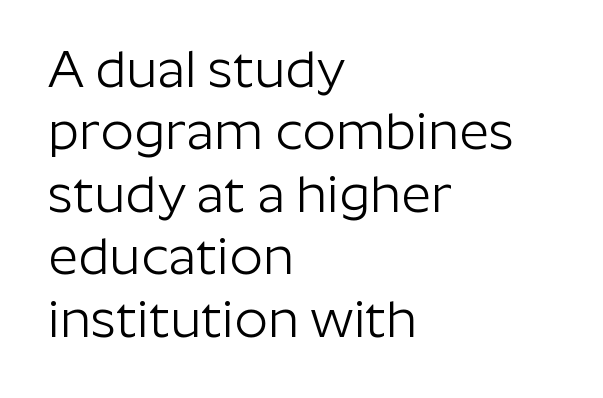
{"serif": "no", "italic": "no", "bold": "no", "weight": "light", "width": "normal", "stroke_contrast": "low", "x_height": "medium", "monospaced": "no", "underline": "no", "align": "left", "line_spacing_ratio": 1.2, "letter_spacing": "normal", "letter_spacing_em": 0.0, "glyph_px": 52}
